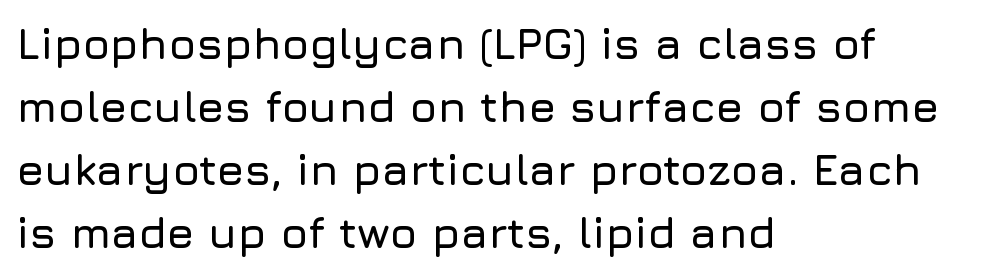
Q: Is the text italic (slanted)? A: No, it is upright.
Q: Is the typeface a serif or a sans-serif typeface? A: Sans-serif.
Q: Is the text underlined? A: No.
Q: How is the paragraph aligned? A: Left-aligned.
Q: Is the spacing between letters normal or unusually wide? A: Normal.
Q: Is the spacing between lines tight, normal or loose? A: Normal.
Q: Width (condensed, normal, or wide)? A: Normal.
Q: Stroke contrast? A: Low.
Q: x-height? A: Medium.
Q: Monospaced? A: No.
